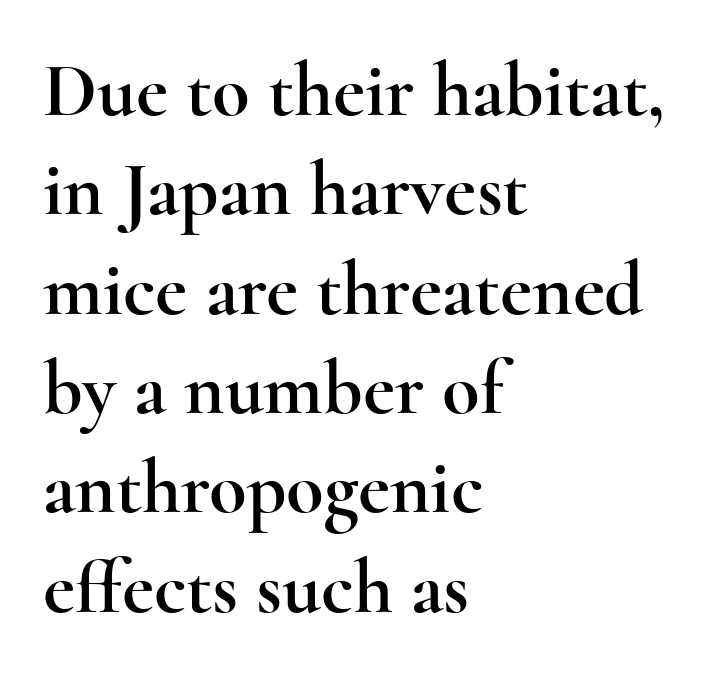
Tall strokes in this sample are plumb rather than angled. Successive baselines arrive at the customary interval. Inter-character spacing is left at the font's built-in metrics. Quick note: underline off.
